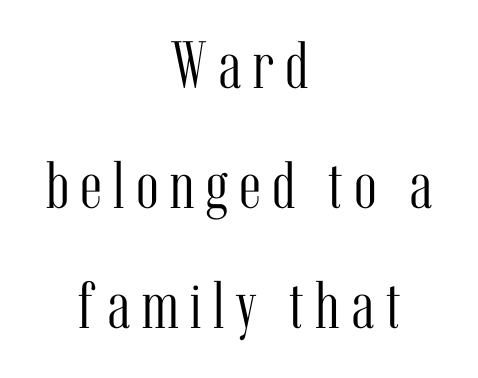
The image shows 67 px light, condensed serif type, upright; set centered, line spacing 1.79x, not underlined; medium stroke contrast and a medium x-height.
